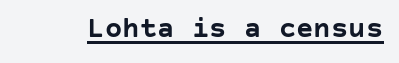
When letters stand straight like this, we call the style roman or upright. The horizontal fit of the characters is conventional and even. Examine the stroke ends and you'll find no serifs. Thick stems and heavy bowls — unmistakably bold. Does a line run under the words? Yes, clearly.
